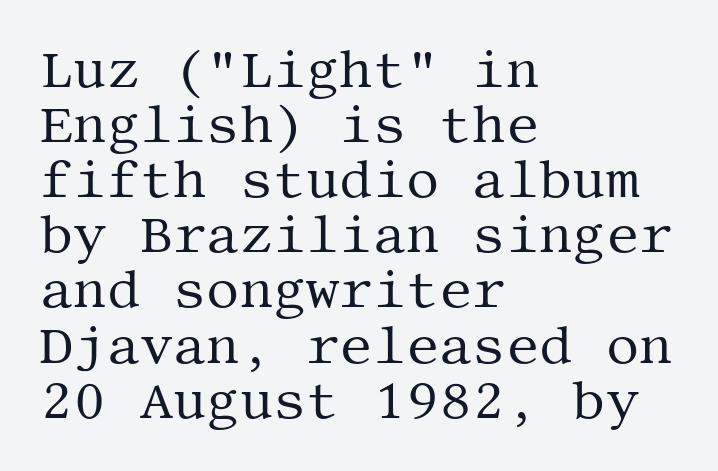
The letters sit at their default tracking, neither squeezed nor spread. In terms of letterform style, serifs are clearly present. Whoever set this chose condensed vertical rhythm over breathing room. If you drew a line through each stem, it would be perfectly vertical.
